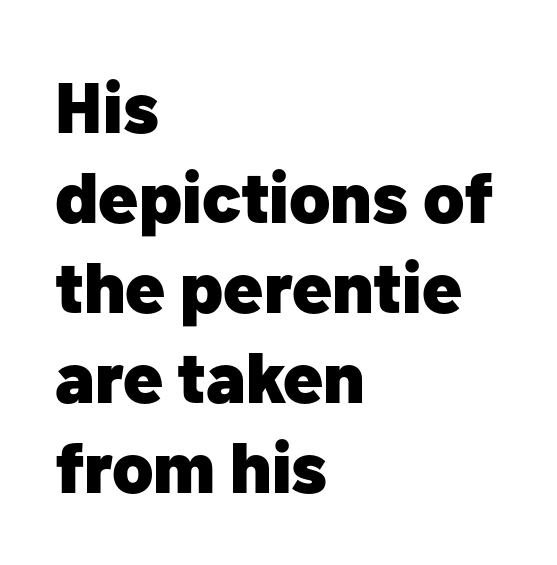
Standard letterfit; no display-style spreading of the glyphs. In terms of leading, this rendering sits right in the middle. When letters stand straight like this, we call the style roman or upright. Typographic density is high because the face is bold.
